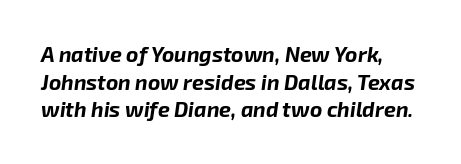
{"italic": "yes", "lean": "right", "slant_degrees": 8, "bold": "yes", "underline": "no", "line_spacing": "normal", "line_spacing_ratio": 1.32, "letter_spacing": "normal", "letter_spacing_em": 0.0, "glyph_px": 21}
